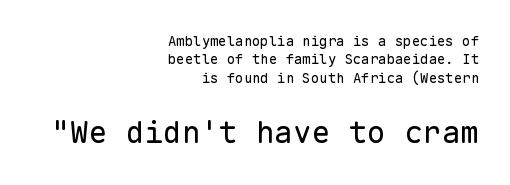
The image shows 31 px regular-weight sans-serif type, upright, monospaced; set right-aligned, normal line spacing (1.32x), normal letter spacing, not underlined; the second (bottom) block is 2.21x larger; low stroke contrast and a medium x-height.
